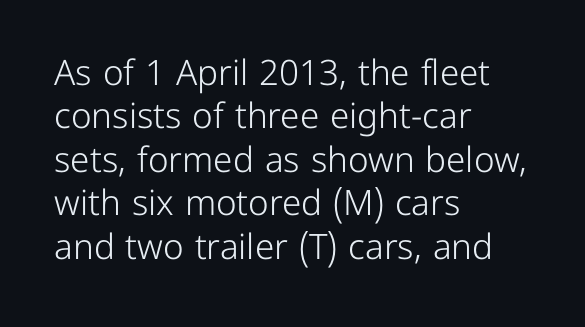
Does the lettering tilt? It doesn't — this is upright. The ragged edge is on the right, which tells us the setting is flush left. The typeface has the unassuming heft of standard copy or less. The words here are not underlined.
